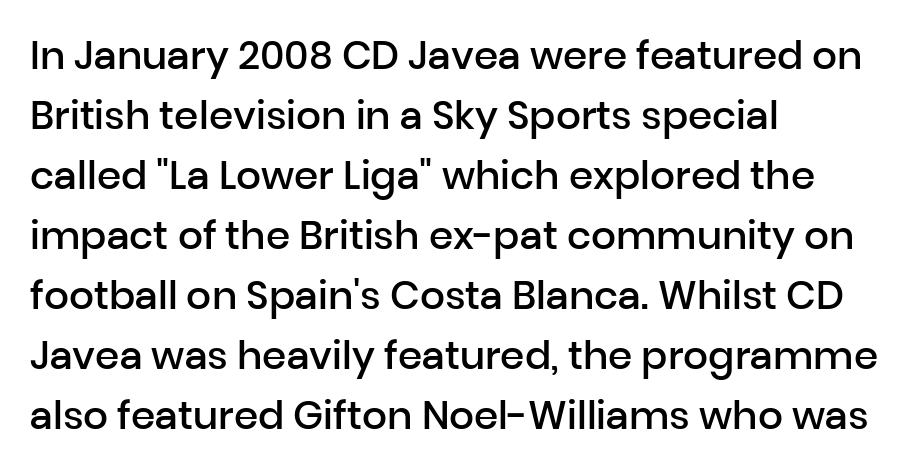
Notice how descenders clear the ascenders below comfortably — that's standard leading. A sans-serif font was chosen for this passage. The passage shown is semibold, sitting just below true bold. This is roman type, the default non-slanted kind. Each row of text sits above clean, open space. Glyph-to-glyph distance matches everyday printed text.
